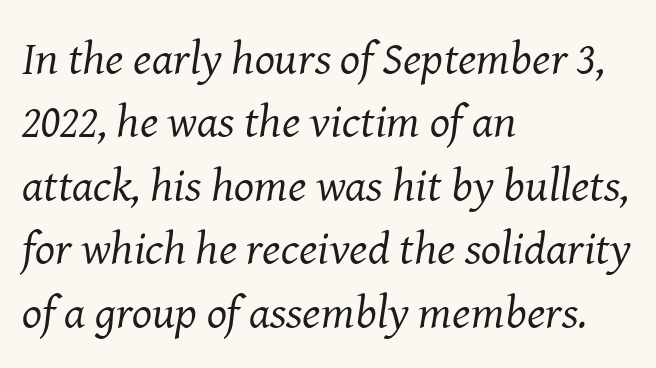
No chunkiness to these letters — they're not bold. The letters are slanted; this is an italic face. The face used here is proportionally spaced, like ordinary book or web type. Students, note that the glyphs here touch the page at normal intervals. Are there feet on the stems? There are — it's a serif. Quick note: underline off.
